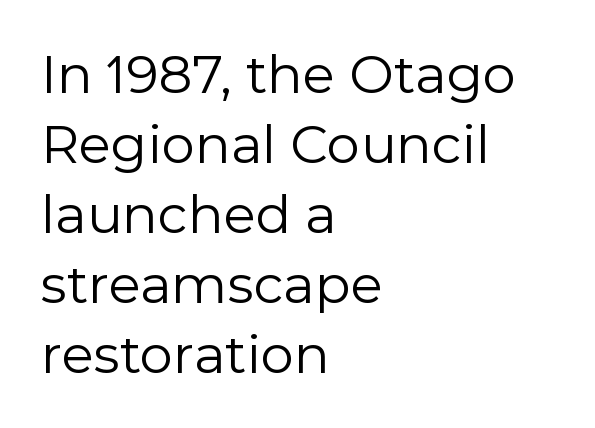
Q: Is the text bold? A: No.
Q: Is the text italic (slanted)? A: No, it is upright.
Q: Is the typeface a serif or a sans-serif typeface? A: Sans-serif.
Q: Is the text underlined? A: No.
Q: How is the paragraph aligned? A: Left-aligned.
Q: Is the spacing between letters normal or unusually wide? A: Normal.
Q: Is the spacing between lines tight, normal or loose? A: Normal.
Q: Width (condensed, normal, or wide)? A: Normal.
Q: x-height? A: Medium.
Q: Monospaced? A: No.
